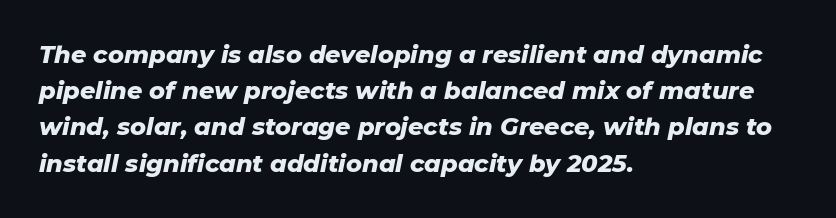
Q: Is the text bold? A: Yes.
Q: Is the text italic (slanted)? A: Yes, it leans right by about 11 degrees.
Q: Is the text underlined? A: No.
Q: How is the paragraph aligned? A: Left-aligned.
Q: Is the spacing between letters normal or unusually wide? A: Normal.
Q: Is the spacing between lines tight, normal or loose? A: Normal.
